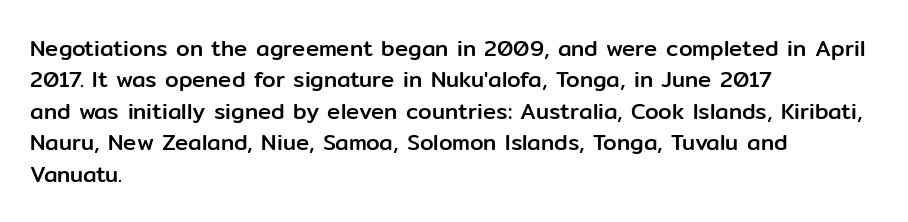
Q: Is the text italic (slanted)? A: No, it is upright.
Q: Is the text underlined? A: No.
Q: How is the paragraph aligned? A: Left-aligned.
Q: Is the spacing between letters normal or unusually wide? A: Normal.
Q: Is the spacing between lines tight, normal or loose? A: Normal.
